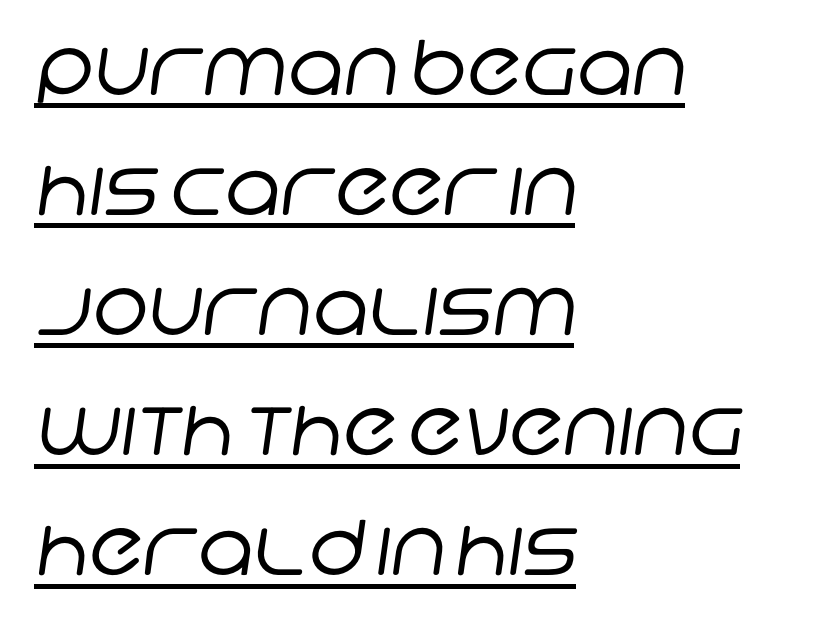
{"serif": "no", "bold": "no", "weight": "regular", "width": "normal", "stroke_contrast": "low", "x_height": "large", "monospaced": "no", "underline": "yes", "align": "left", "line_spacing": "normal", "line_spacing_ratio": 1.58, "letter_spacing": "normal", "letter_spacing_em": 0.0, "glyph_px": 76}
